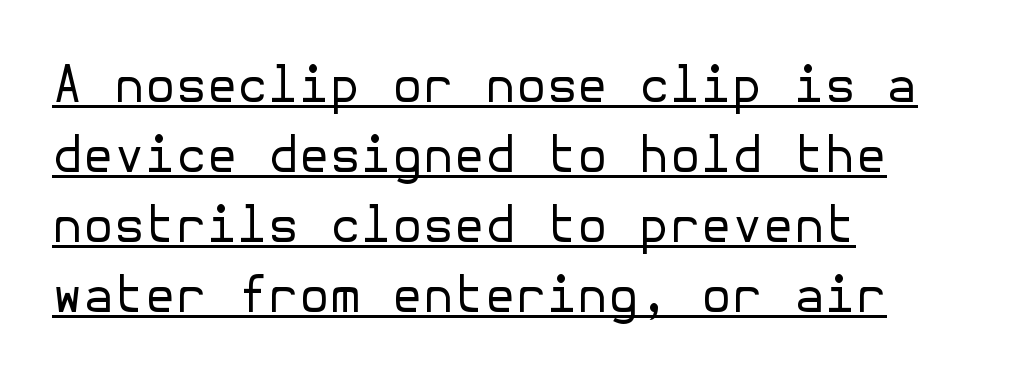
Underlined type. The letters stand upright; this is a roman face. A sans-serif font was chosen for this passage. The passage shown is not bold in any degree. One glance says typical: line gaps are just what's usual.
